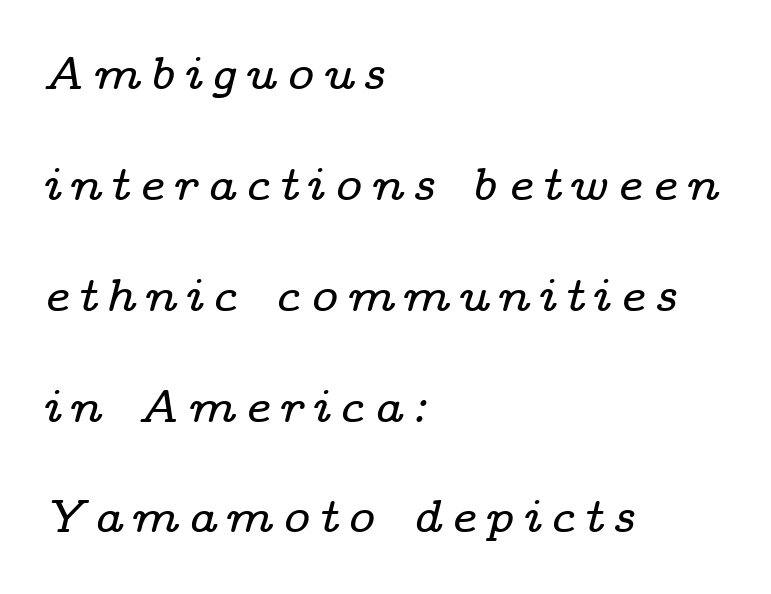
The image shows 46 px wide serif type, italic (leaning right); set left-aligned, loose line spacing (2.41x), not underlined; low stroke contrast and a medium x-height.
